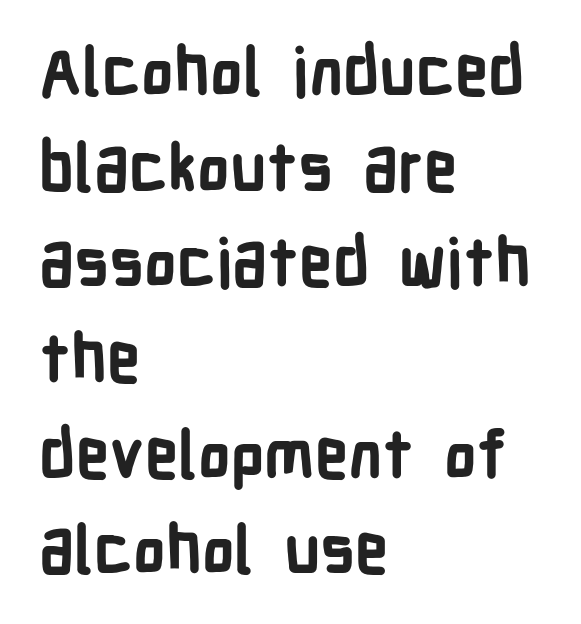
{"serif": "no", "italic": "no", "bold": "yes", "weight": "bold", "width": "condensed", "stroke_contrast": "low", "x_height": "medium", "monospaced": "no", "underline": "no", "align": "left", "line_spacing": "normal", "line_spacing_ratio": 1.45, "letter_spacing": "normal", "letter_spacing_em": 0.0, "glyph_px": 66}
